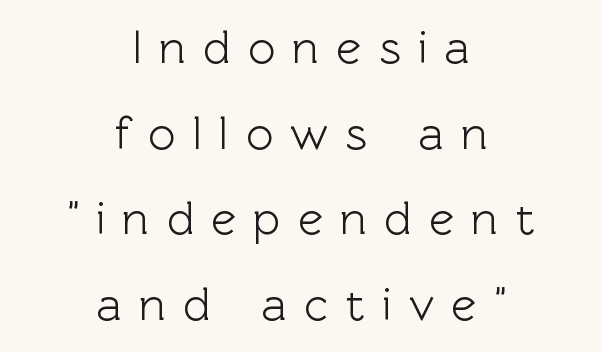
You could not count columns in this text — the font is proportionally spaced. Any mark beneath the type? The region is blank. Letterform terminals end flat and unadorned throughout the passage. Nope, not italic — everything's standing straight. The text block is weighted toward neither margin, spreading evenly from the middle.
